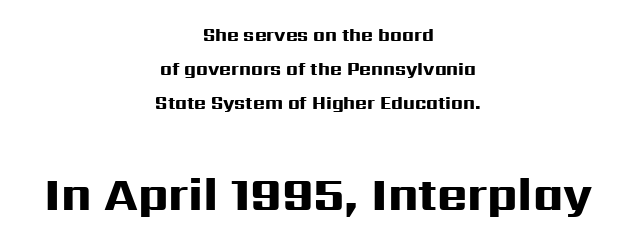
{"serif": "no", "italic": "no", "bold": "yes", "weight": "heavy", "width": "wide", "stroke_contrast": "high", "x_height": "medium", "monospaced": "no", "underline": "no", "align": "center", "line_spacing": "loose", "line_spacing_ratio": 1.9, "letter_spacing": "normal", "letter_spacing_em": 0.0, "larger_block": "second", "size_ratio": 2.56, "glyph_px": 46}
